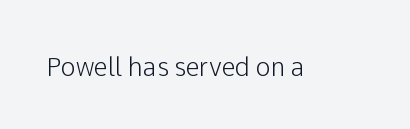
If you drew a line through each stem, it would be perfectly vertical. Characters follow at the spacing the type designer built in. The words here are not underlined.
